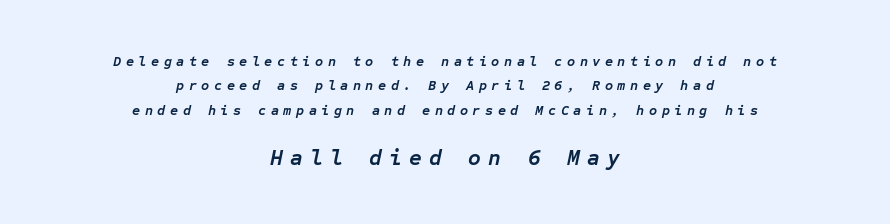
Q: Is the text bold? A: Yes.
Q: Is the text italic (slanted)? A: Yes, it leans right by about 12 degrees.
Q: Is the text underlined? A: No.
Q: How is the paragraph aligned? A: Centered.
Q: Is the spacing between letters normal or unusually wide? A: Unusually wide.
Q: Which block of text is set in a larger size, the first (top) or the second (bottom)? A: The second (bottom) one.
